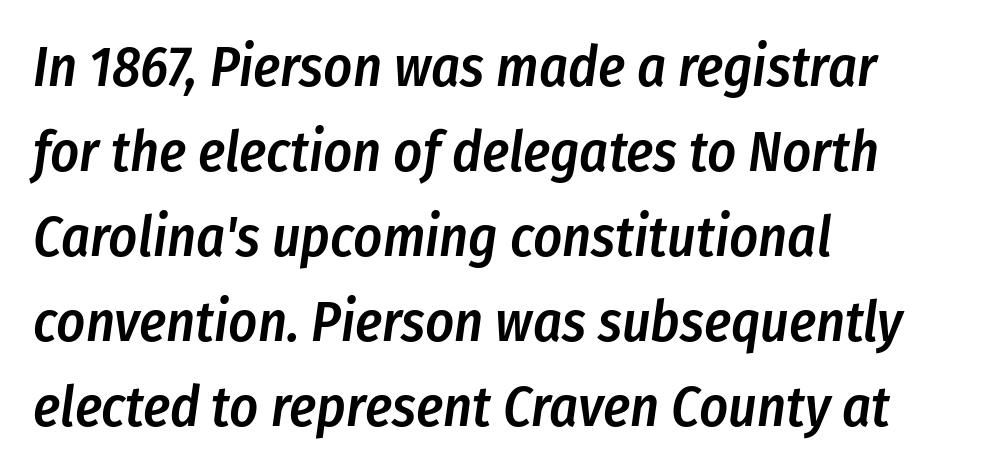
Q: Is the text bold? A: Semi-bold.
Q: Is the text italic (slanted)? A: Yes, it leans right by about 8 degrees.
Q: Is the text underlined? A: No.
Q: How is the paragraph aligned? A: Left-aligned.
Q: Is the spacing between letters normal or unusually wide? A: Normal.
Q: Is the spacing between lines tight, normal or loose? A: Normal.
Q: Width (condensed, normal, or wide)? A: Condensed.
Q: Stroke contrast? A: Low.
Q: x-height? A: Medium.
Q: Monospaced? A: No.
